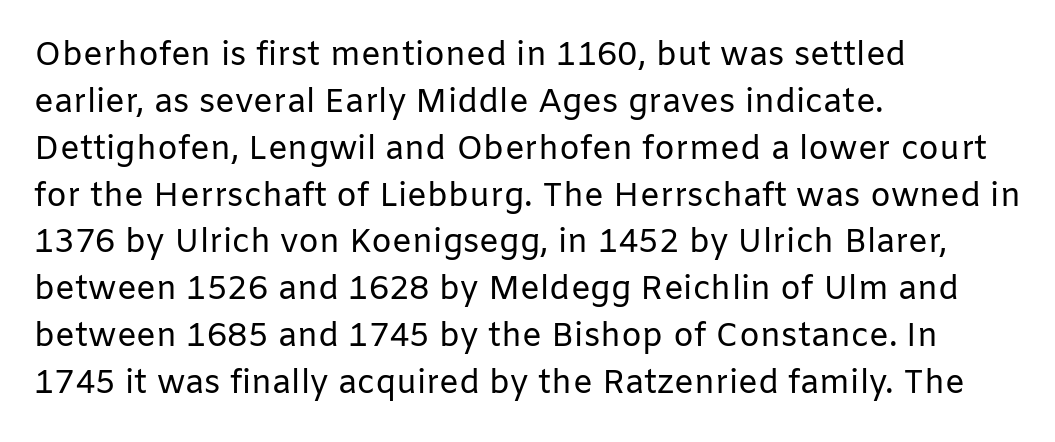
{"serif": "no", "italic": "no", "bold": "no", "weight": "regular", "width": "normal", "stroke_contrast": "low", "x_height": "medium", "monospaced": "no", "underline": "no", "align": "left", "line_spacing": "normal", "line_spacing_ratio": 1.42, "letter_spacing": "normal", "letter_spacing_em": 0.0, "glyph_px": 33}
